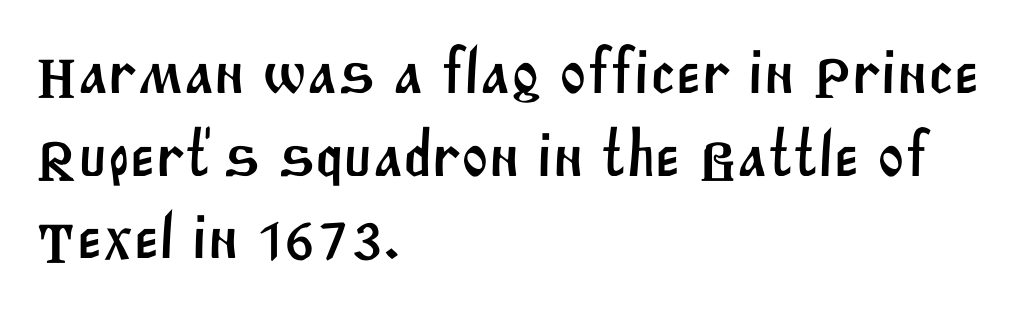
{"serif": "no", "width": "normal", "stroke_contrast": "medium", "x_height": "large", "monospaced": "no", "underline": "no", "align": "left", "line_spacing": "normal", "line_spacing_ratio": 1.27, "letter_spacing": "normal", "letter_spacing_em": 0.0, "glyph_px": 65}
